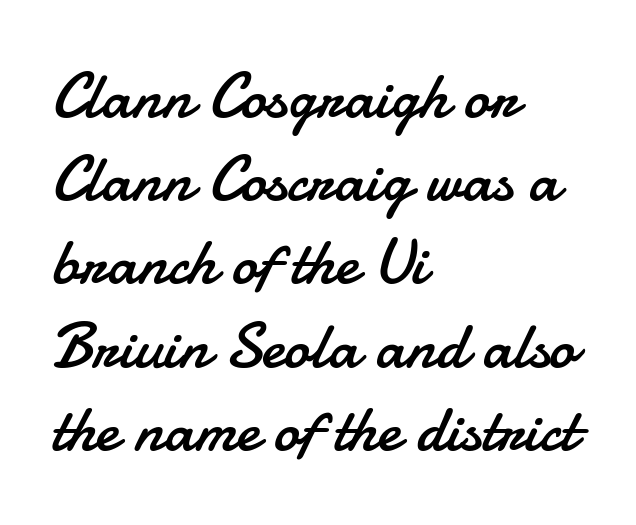
{"serif": "no", "bold": "no", "weight": "regular", "width": "normal", "stroke_contrast": "low", "x_height": "small", "monospaced": "no", "underline": "no", "align": "left", "line_spacing": "normal", "line_spacing_ratio": 1.28, "letter_spacing": "normal", "letter_spacing_em": 0.0, "glyph_px": 65}
